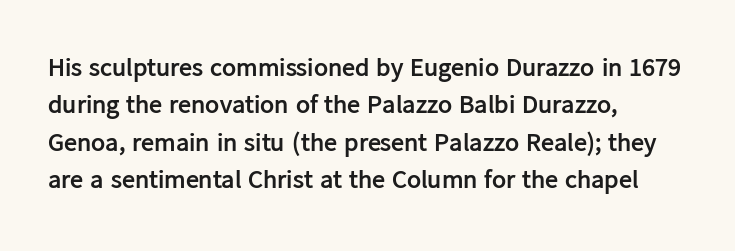
When letters stand straight like this, we call the style roman or upright. A clean baseline with only descenders dipping below it. Horizontally, the lines are justified to the leading edge only. Is there much room between lines? A standard amount, neither cramped nor airy.
